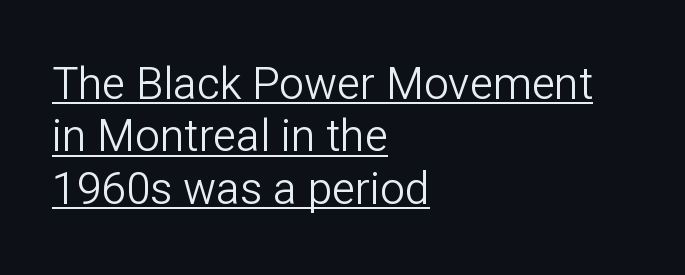
{"serif": "no", "italic": "no", "bold": "no", "weight": "light", "width": "normal", "stroke_contrast": "low", "x_height": "medium", "monospaced": "no", "underline": "yes", "align": "left", "line_spacing_ratio": 1.19, "letter_spacing": "normal", "letter_spacing_em": 0.0, "glyph_px": 44}
